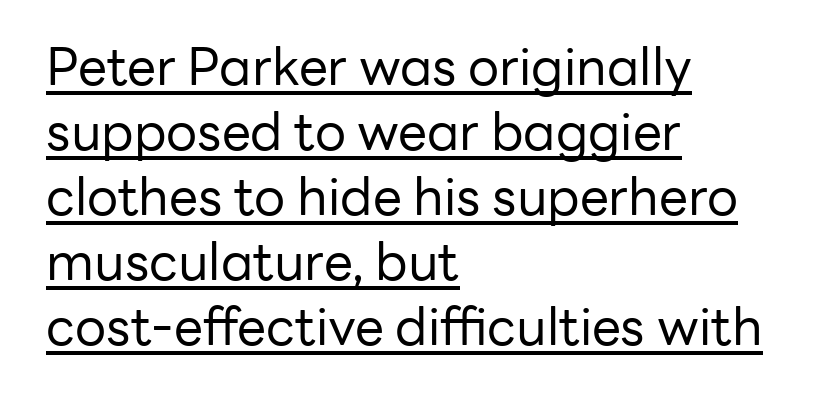
You could not count columns in this text — the font is proportionally spaced. Do the letters lean? They stand straight. This sample uses a sans-serif face. A baseline rule has been typeset under these characters. Notice how descenders clear the ascenders below comfortably — that's standard leading. Nobody touched the tracking dial on this one.
